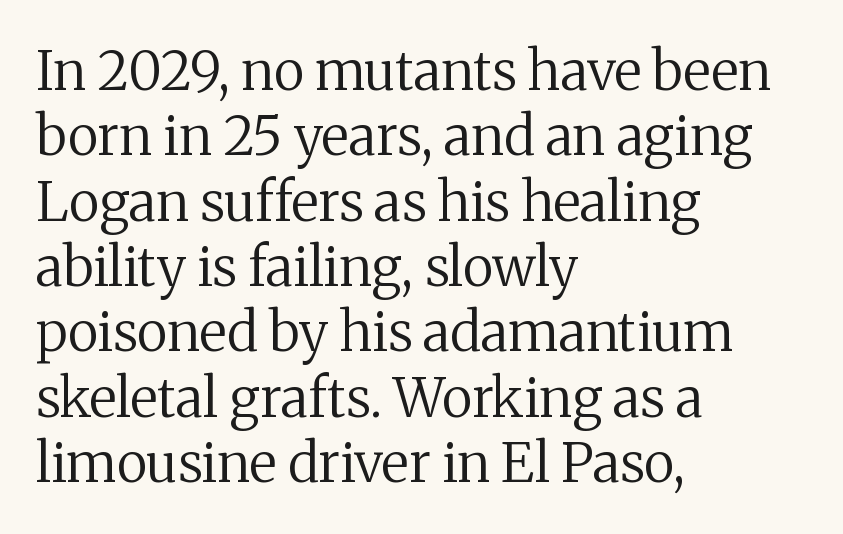
{"serif": "yes", "italic": "no", "bold": "no", "weight": "regular", "width": "normal", "stroke_contrast": "medium", "x_height": "medium", "monospaced": "no", "underline": "no", "align": "left", "line_spacing_ratio": 1.21, "letter_spacing": "normal", "letter_spacing_em": 0.0, "glyph_px": 54}
